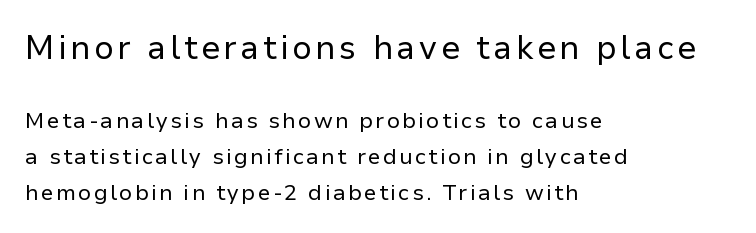
{"serif": "no", "italic": "no", "bold": "no", "weight": "regular", "width": "normal", "stroke_contrast": "low", "x_height": "medium", "monospaced": "no", "underline": "no", "align": "left", "line_spacing": "normal", "line_spacing_ratio": 1.63, "larger_block": "first", "size_ratio": 1.5, "glyph_px": 33}
